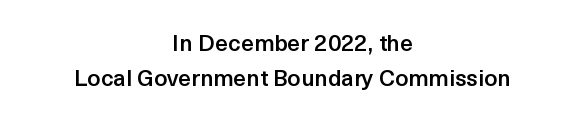
The image shows 23 px text type, upright; set centered, normal line spacing (1.54x), normal letter spacing, not underlined.
